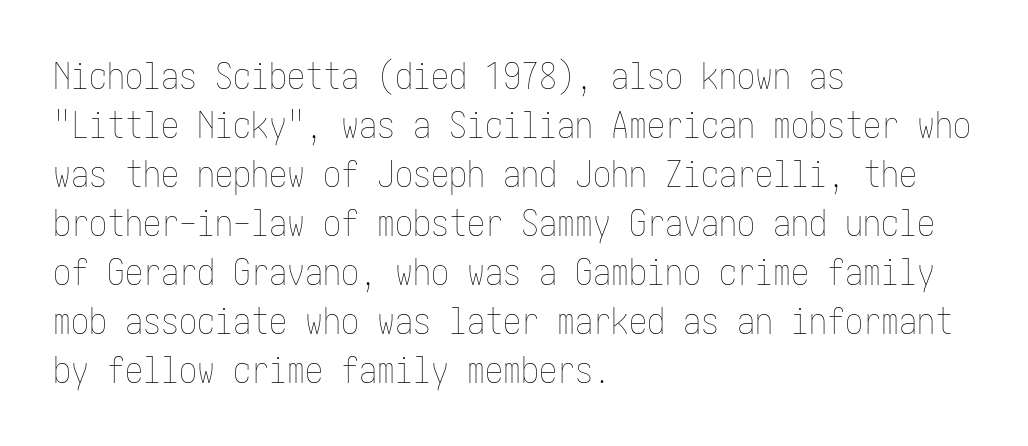
{"italic": "no", "bold": "no", "weight": "thin", "width": "condensed", "stroke_contrast": "low", "x_height": "medium", "underline": "no", "align": "left", "line_spacing": "normal", "line_spacing_ratio": 1.36, "letter_spacing": "normal", "letter_spacing_em": 0.0, "glyph_px": 36}
